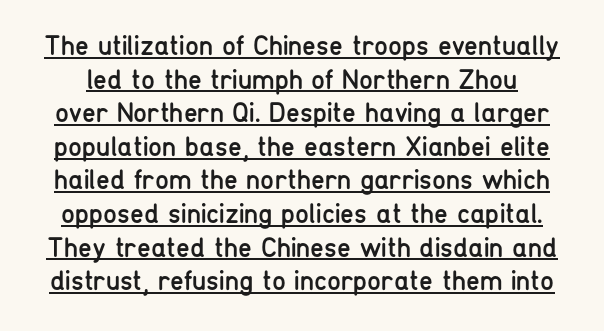
{"serif": "no", "italic": "no", "bold": "no", "weight": "regular", "width": "condensed", "stroke_contrast": "low", "x_height": "medium", "monospaced": "no", "underline": "yes", "line_spacing_ratio": 1.2, "letter_spacing": "normal", "letter_spacing_em": 0.0, "glyph_px": 28}
